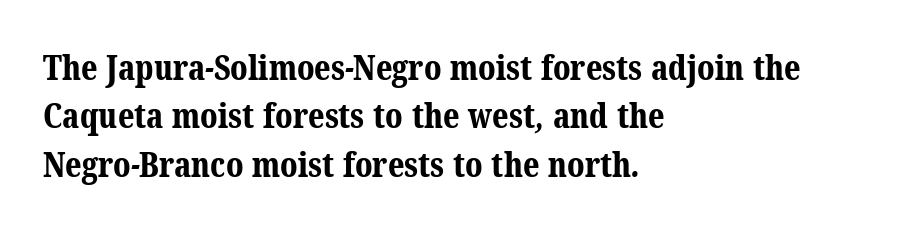
The passage shown is typeset with a serif family. Vertical spacing — default. Do the characters align in a grid? No, the font is proportional. Set as a true bold cut, around the 700 mark. Any mark beneath the type? The region is blank. This sample uses plain, unmodified letter spacing.
